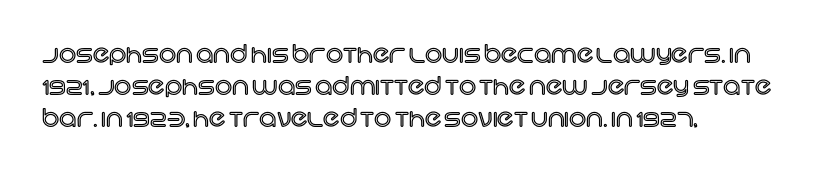
The image shows 24 px text type, upright; set left-aligned, normal line spacing (1.33x), normal letter spacing, not underlined.
